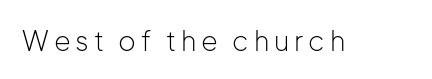
{"italic": "no", "bold": "no", "underline": "no", "glyph_px": 27}
